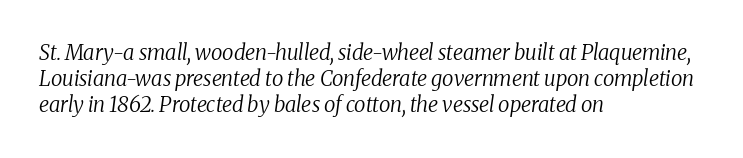
Q: Is the text bold? A: No.
Q: Is the text italic (slanted)? A: Yes, it leans right by about 8 degrees.
Q: Is the text underlined? A: No.
Q: How is the paragraph aligned? A: Left-aligned.
Q: Is the spacing between letters normal or unusually wide? A: Normal.
